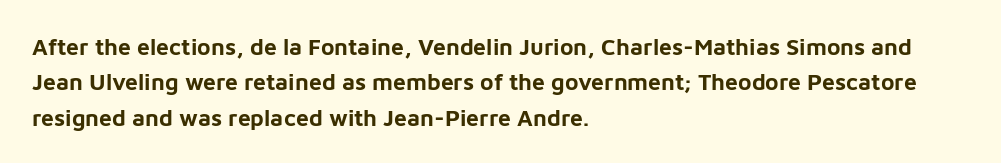
The image shows 23 px bold type, upright; set left-aligned, normal line spacing (1.54x), normal letter spacing, not underlined.
